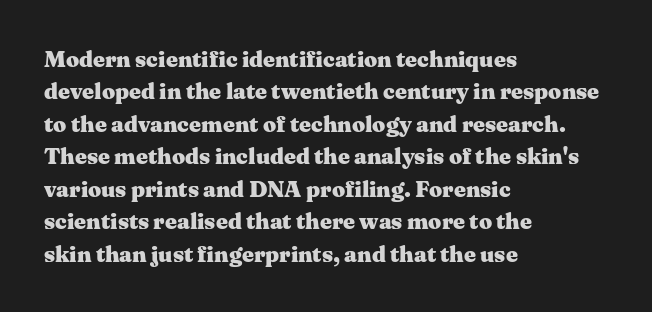
{"italic": "no", "bold": "yes", "underline": "no", "align": "left", "line_spacing": "normal", "line_spacing_ratio": 1.41, "letter_spacing": "normal", "letter_spacing_em": 0.0, "glyph_px": 23}
